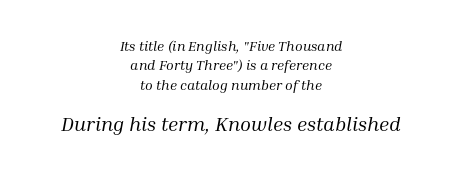
Centered paragraph, ragged on both sides. A clean baseline with only descenders dipping below it. Heft: none added — not bold. One glance says typical: line gaps are just what's usual.
